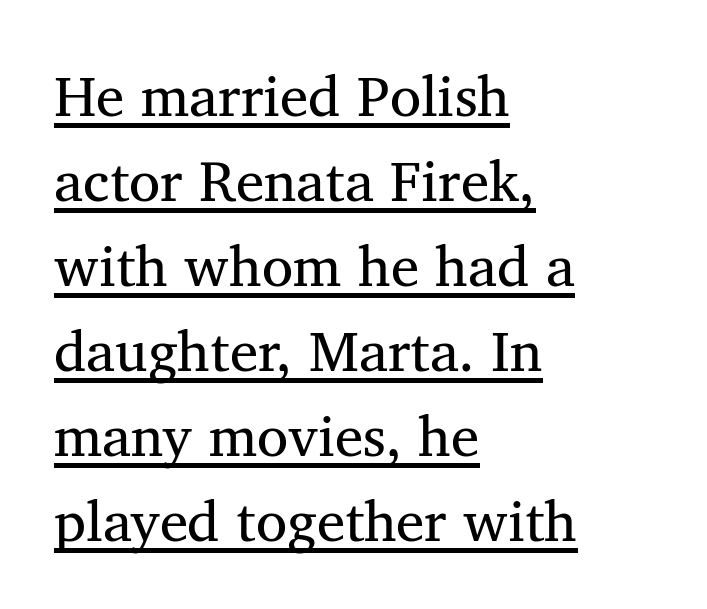
The image shows 57 px regular-weight serif type, upright; set left-aligned, normal line spacing (1.49x), normal letter spacing, underlined; medium stroke contrast and a medium x-height.
